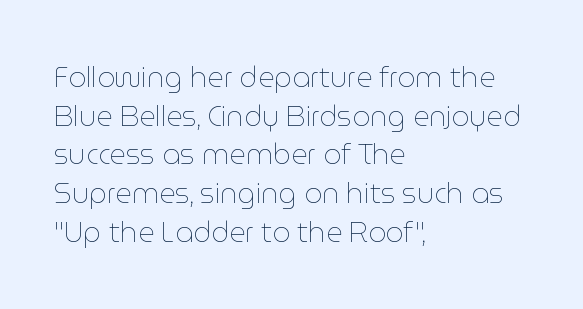
The image shows 28 px thin type, upright; set left-aligned, normal line spacing (1.38x), normal letter spacing, not underlined; low stroke contrast and a medium x-height.
